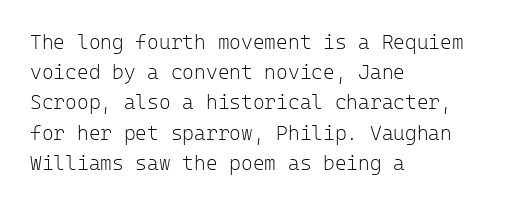
{"italic": "no", "bold": "no", "underline": "no", "align": "left", "line_spacing": "normal", "line_spacing_ratio": 1.51, "letter_spacing": "normal", "letter_spacing_em": 0.0, "glyph_px": 20}
